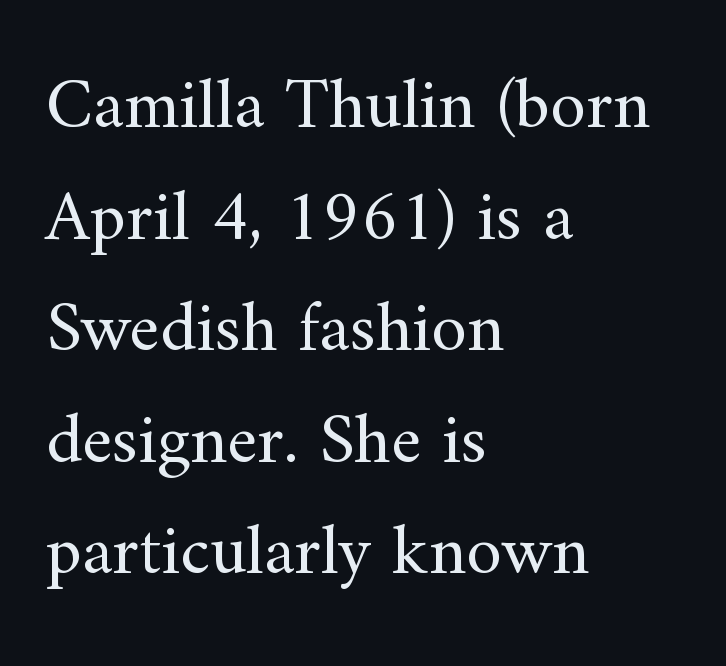
Q: Is the text bold? A: No.
Q: Is the text italic (slanted)? A: No, it is upright.
Q: Is the typeface a serif or a sans-serif typeface? A: Serif.
Q: Is the text underlined? A: No.
Q: How is the paragraph aligned? A: Left-aligned.
Q: Is the spacing between letters normal or unusually wide? A: Normal.
Q: Is the spacing between lines tight, normal or loose? A: Normal.
Q: Width (condensed, normal, or wide)? A: Normal.
Q: Stroke contrast? A: Medium.
Q: x-height? A: Small.
Q: Monospaced? A: No.
